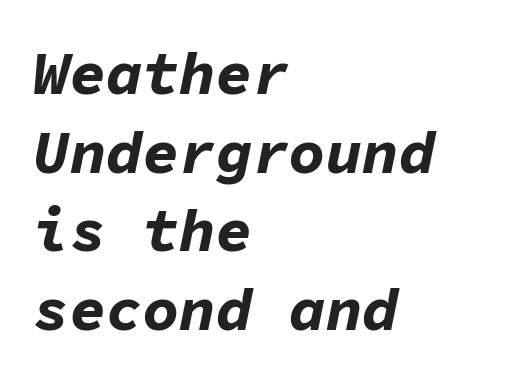
Q: Is the text bold? A: Yes.
Q: Is the text italic (slanted)? A: Yes, it leans right by about 11 degrees.
Q: Is the text underlined? A: No.
Q: How is the paragraph aligned? A: Left-aligned.
Q: Is the spacing between letters normal or unusually wide? A: Normal.
Q: Is the spacing between lines tight, normal or loose? A: Normal.
Q: Width (condensed, normal, or wide)? A: Normal.
Q: Stroke contrast? A: Low.
Q: x-height? A: Medium.
Q: Monospaced? A: Yes.
